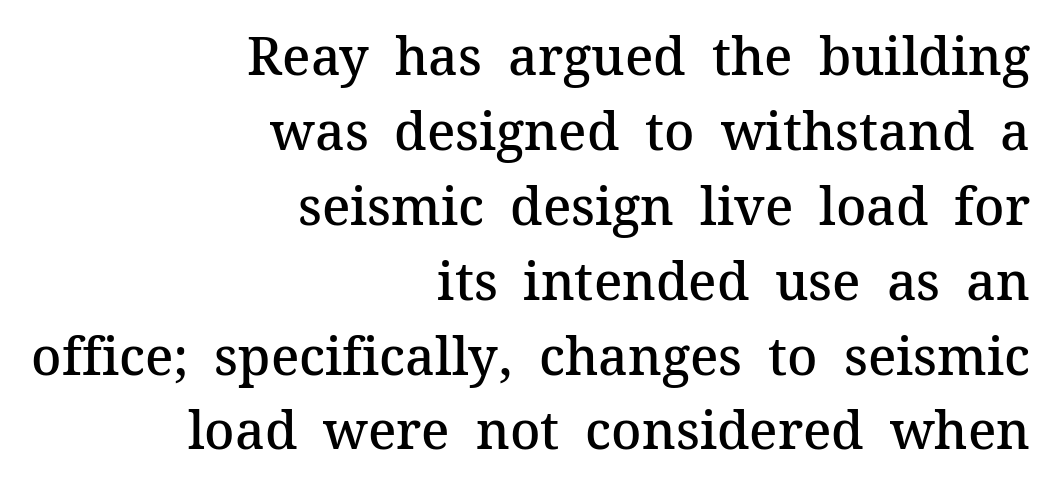
The rag falls on the left side of this text block. Looks like regular typesetting: each glyph gets only the width it needs. The lettering stays uniformly vertical, giving the passage a roman look. Small tapered or slab feet sit at the stroke ends, so this counts as serif. The line texture is even and compact thanks to regular tracking. The zone under the glyphs is completely vacant.
